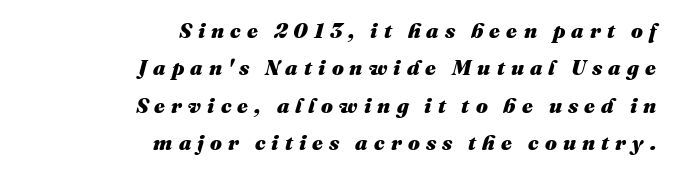
What weight is shown? A full bold with thick strokes. The face used here is rendered with a markedly widened letterfit. The baseline area is clear. When letters slant like this, we call the style italic.
